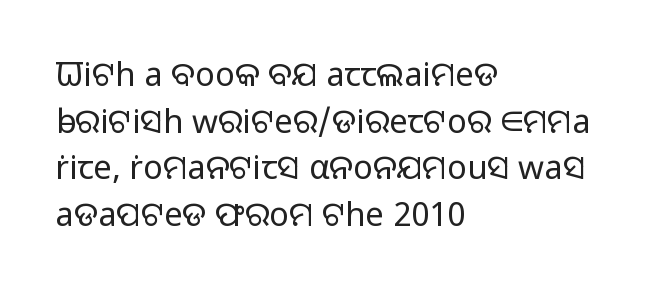
Q: Is the text bold? A: No.
Q: Is the text italic (slanted)? A: No, it is upright.
Q: Is the typeface a serif or a sans-serif typeface? A: Sans-serif.
Q: Is the text underlined? A: No.
Q: How is the paragraph aligned? A: Left-aligned.
Q: Is the spacing between letters normal or unusually wide? A: Normal.
Q: Is the spacing between lines tight, normal or loose? A: Normal.
Q: Width (condensed, normal, or wide)? A: Normal.
Q: Stroke contrast? A: Low.
Q: x-height? A: Medium.
Q: Monospaced? A: No.
